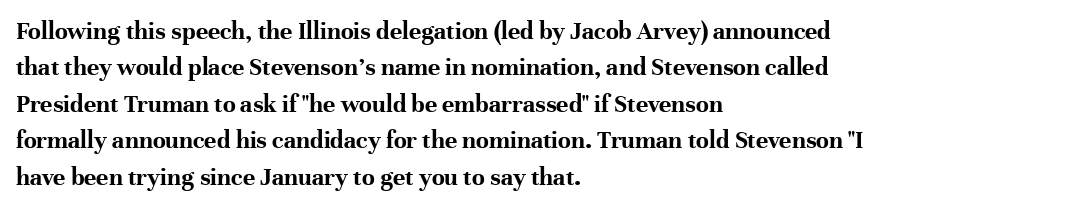
Q: Is the text bold? A: Yes.
Q: Is the text italic (slanted)? A: No, it is upright.
Q: Is the text underlined? A: No.
Q: How is the paragraph aligned? A: Left-aligned.
Q: Is the spacing between letters normal or unusually wide? A: Normal.
Q: Is the spacing between lines tight, normal or loose? A: Normal.
